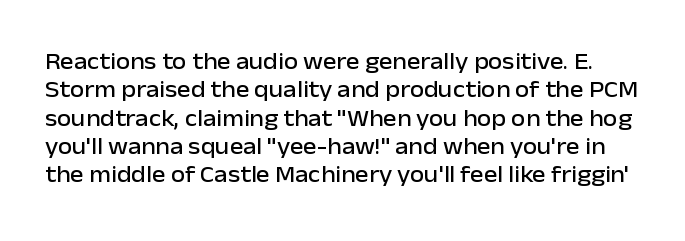
The image shows 23 px text type, upright; set line spacing 1.23x, normal letter spacing, not underlined.
